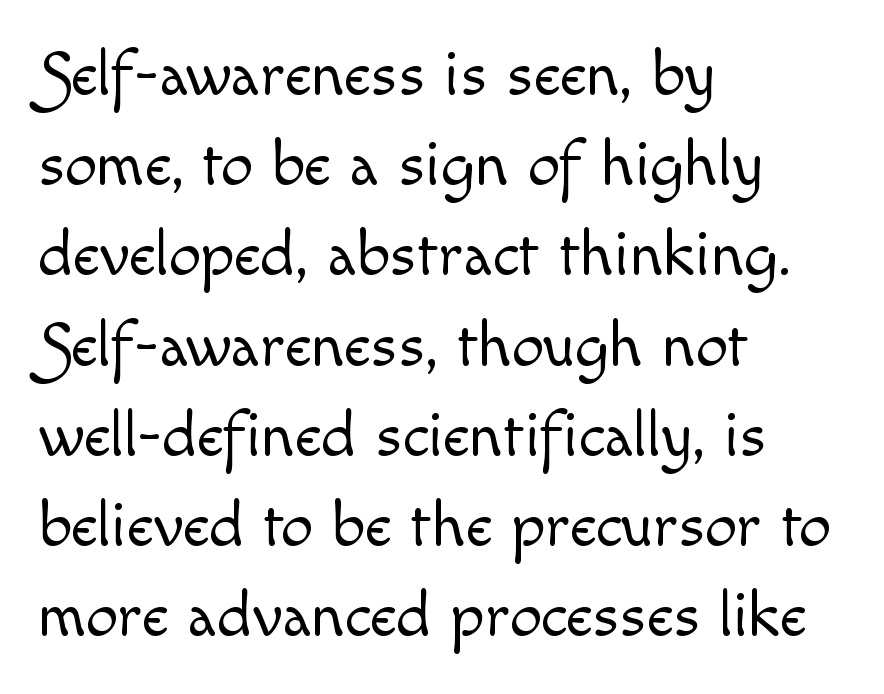
The image shows 64 px light type, upright; set left-aligned, normal line spacing (1.41x), normal letter spacing, not underlined; a small x-height.
